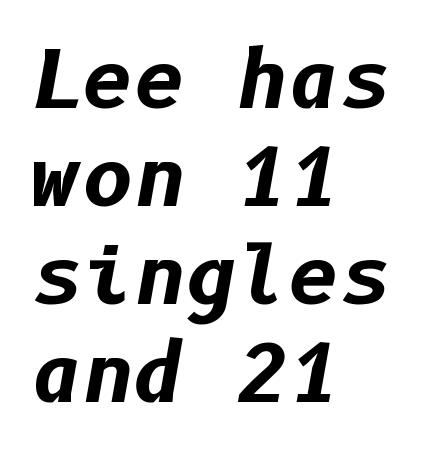
The image shows 79 px bold type, italic (leaning right); set left-aligned, line spacing 1.24x, normal letter spacing, not underlined; low stroke contrast and a medium x-height.
